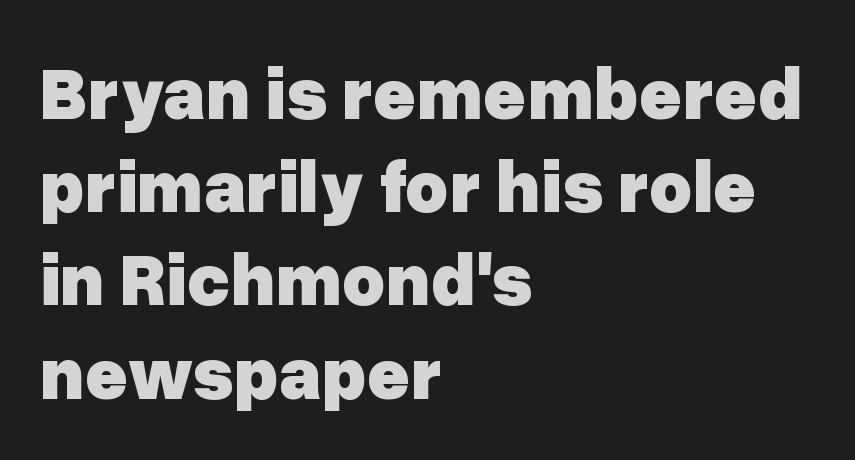
Q: Is the text bold? A: Yes.
Q: Is the text italic (slanted)? A: No, it is upright.
Q: Is the typeface a serif or a sans-serif typeface? A: Sans-serif.
Q: Is the text underlined? A: No.
Q: How is the paragraph aligned? A: Left-aligned.
Q: Is the spacing between letters normal or unusually wide? A: Normal.
Q: Is the spacing between lines tight, normal or loose? A: Normal.
Q: Width (condensed, normal, or wide)? A: Normal.
Q: Stroke contrast? A: Low.
Q: x-height? A: Medium.
Q: Monospaced? A: No.
